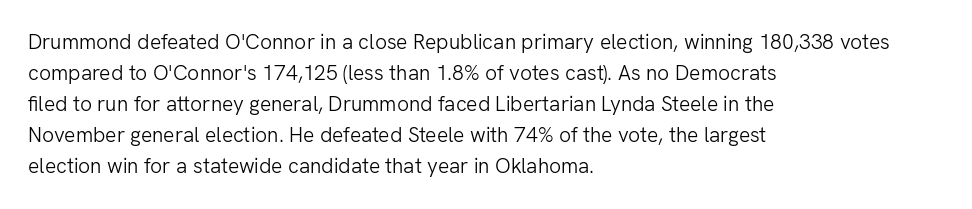
The image shows 21 px text type, upright; set left-aligned, normal line spacing (1.48x), normal letter spacing, not underlined.
